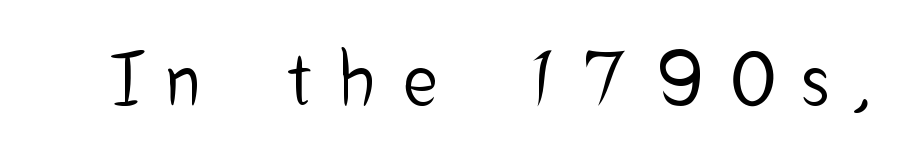
The image shows 73 px condensed sans-serif type, upright; set unusually wide letter spacing (+0.41 em), not underlined; low stroke contrast and a medium x-height.
